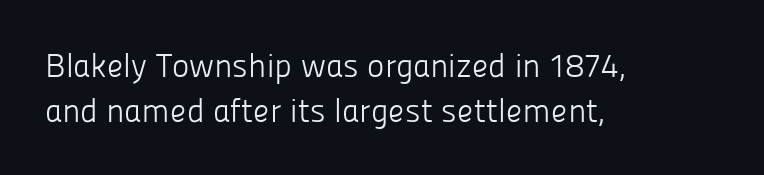
Q: Is the text bold? A: No.
Q: Is the text italic (slanted)? A: No, it is upright.
Q: Is the typeface a serif or a sans-serif typeface? A: Sans-serif.
Q: Is the text underlined? A: No.
Q: How is the paragraph aligned? A: Left-aligned.
Q: Is the spacing between letters normal or unusually wide? A: Normal.
Q: Is the spacing between lines tight, normal or loose? A: Normal.
Q: Width (condensed, normal, or wide)? A: Normal.
Q: Stroke contrast? A: Low.
Q: x-height? A: Medium.
Q: Monospaced? A: No.
